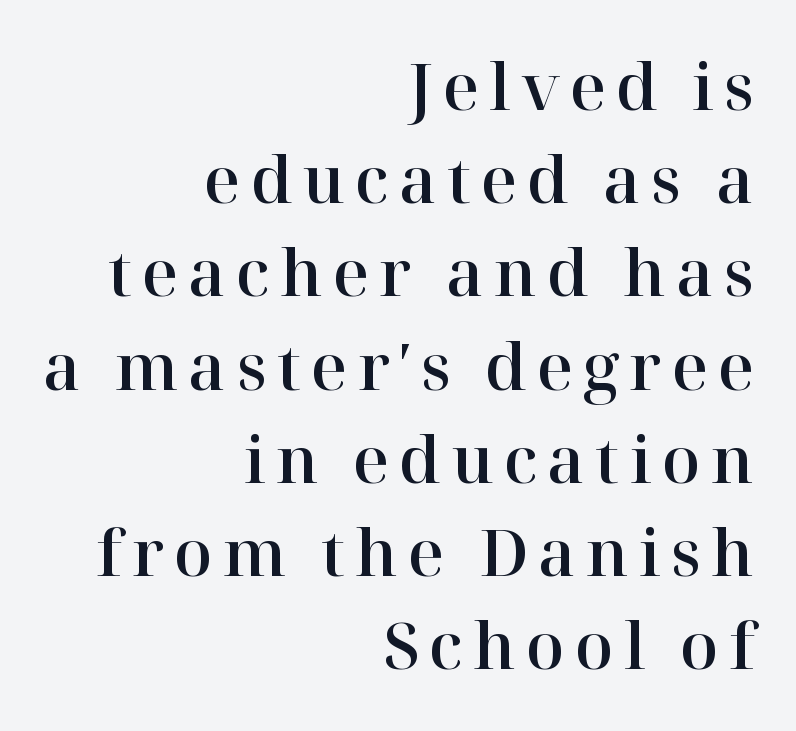
The image shows 63 px serif type, upright; set right-aligned, normal line spacing (1.48x), not underlined; high stroke contrast and a medium x-height.
